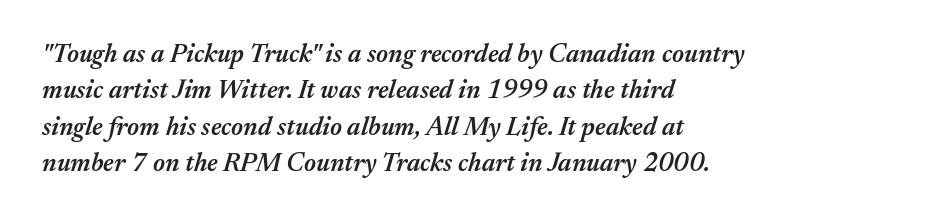
Characters are canted at an angle relative to the baseline's perpendicular. Nobody drew a line under any word here. The passage shown stacks its lines at a standard gap. Bold? Not quite — semibold, heavier than regular but stopping short. A student would call this left alignment; a typographer would say flush left, rag right. Compared with typical body copy, the letter spacing here is the same.
